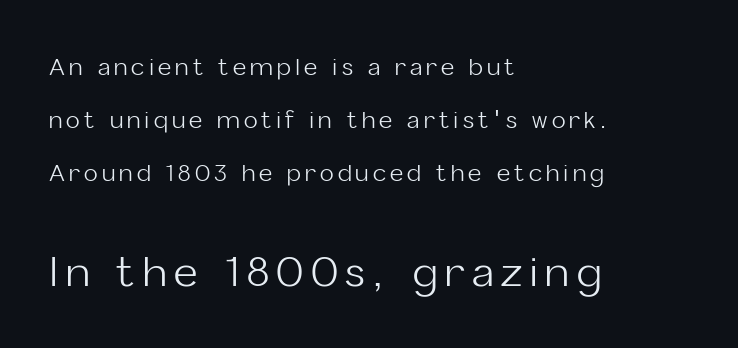
{"serif": "no", "italic": "no", "bold": "no", "weight": "light", "width": "normal", "stroke_contrast": "low", "x_height": "medium", "monospaced": "no", "underline": "no", "align": "left", "line_spacing": "loose", "line_spacing_ratio": 2.3, "larger_block": "second", "size_ratio": 1.78, "glyph_px": 41}
